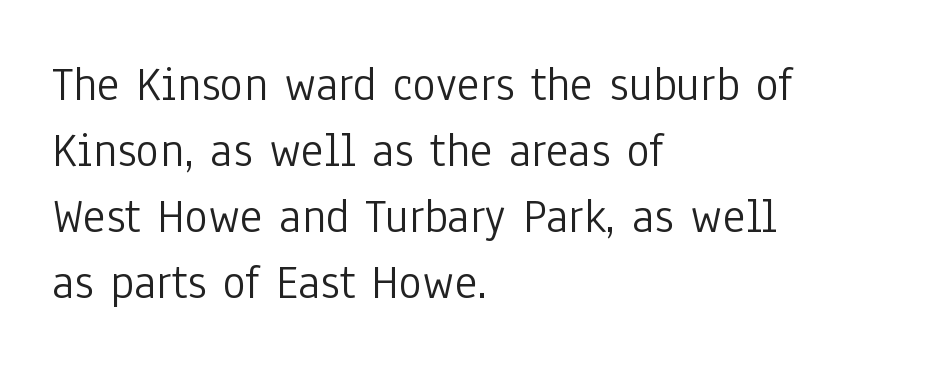
The image shows 49 px light, condensed sans-serif type, upright; set left-aligned, normal line spacing (1.35x), normal letter spacing, not underlined; low stroke contrast and a medium x-height.
